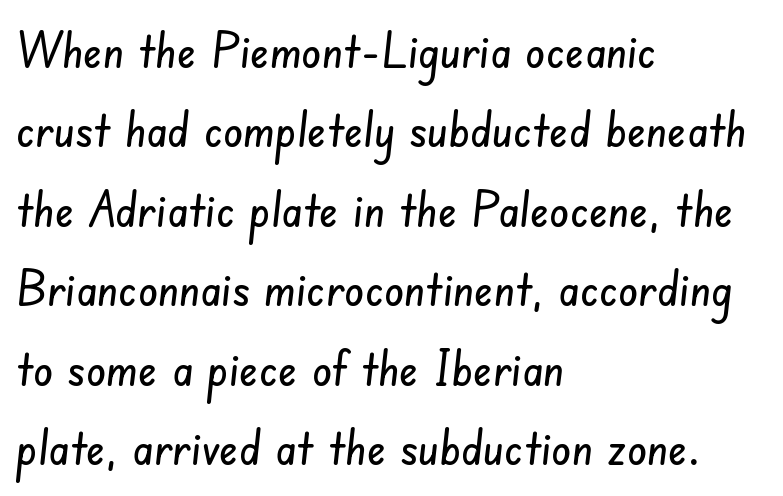
The image shows 50 px condensed sans-serif type; set left-aligned, normal line spacing (1.59x), normal letter spacing, not underlined; low stroke contrast and a small x-height.
